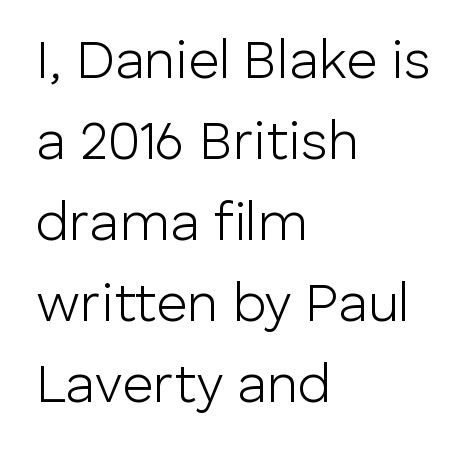
Look at the bottom of the vertical strokes: they stop flat, with no serifs. Is the block centered? No — it sits flush against the left margin. The string is rendered with underlining switched off. This sample uses an upright cut, with every glyph sitting square on the baseline. In terms of letterspacing, this is plain default setting. This sample has the flowing, uneven cadence of proportional lettering.
